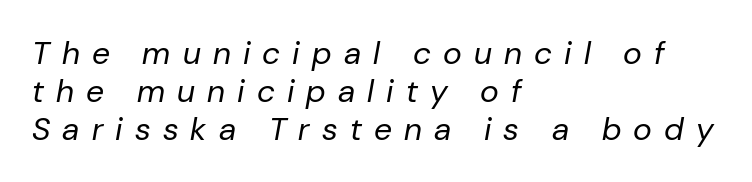
Q: Is the text bold? A: No.
Q: Is the text italic (slanted)? A: Yes, it leans right by about 10 degrees.
Q: Is the text underlined? A: No.
Q: How is the paragraph aligned? A: Left-aligned.
Q: Is the spacing between letters normal or unusually wide? A: Unusually wide.
Q: Width (condensed, normal, or wide)? A: Normal.
Q: Stroke contrast? A: Low.
Q: x-height? A: Medium.
Q: Monospaced? A: No.
